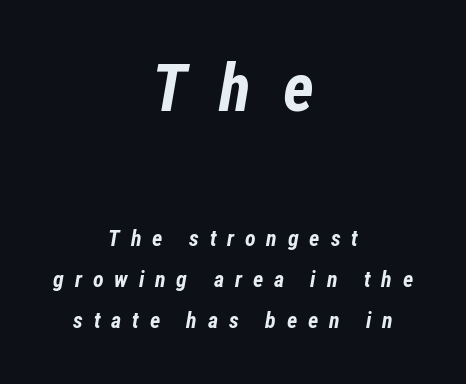
The image shows 66 px bold, condensed type, italic (leaning right); set centered, line spacing 1.87x, unusually wide letter spacing (+0.49 em), not underlined; the first (top) block is 3.0x larger; low stroke contrast and a medium x-height.
